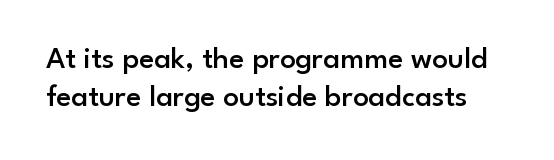
The image shows 31 px semibold sans-serif type, upright; set line spacing 1.23x, normal letter spacing, not underlined; low stroke contrast and a small x-height.
